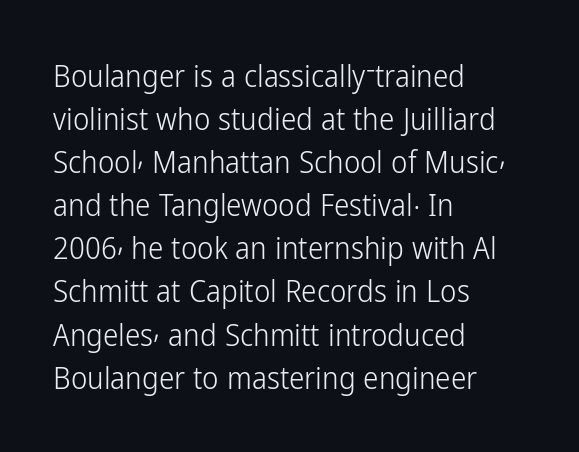
{"serif": "no", "italic": "no", "bold": "no", "weight": "light", "width": "condensed", "stroke_contrast": "low", "x_height": "medium", "monospaced": "no", "underline": "no", "align": "left", "line_spacing": "normal", "line_spacing_ratio": 1.39, "letter_spacing": "normal", "letter_spacing_em": 0.0, "glyph_px": 31}
